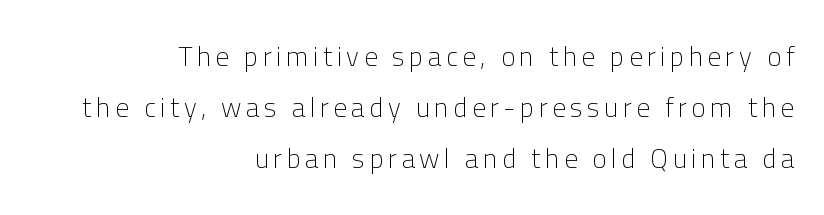
The image shows 27 px text type, upright; set right-aligned, line spacing 1.89x, not underlined.
